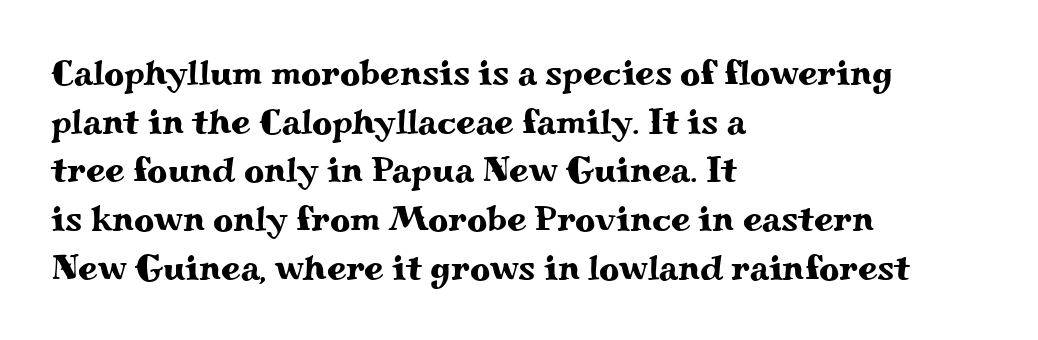
{"serif": "yes", "italic": "no", "width": "wide", "stroke_contrast": "medium", "x_height": "small", "monospaced": "no", "underline": "no", "align": "left", "line_spacing": "normal", "line_spacing_ratio": 1.39, "letter_spacing": "normal", "letter_spacing_em": 0.0, "glyph_px": 35}
